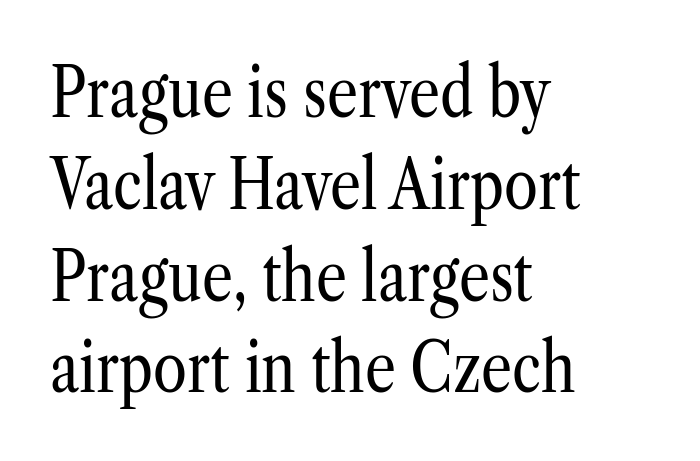
The image shows 69 px regular-weight, condensed serif type, upright; set left-aligned, normal line spacing (1.33x), normal letter spacing, not underlined; low stroke contrast and a medium x-height.
